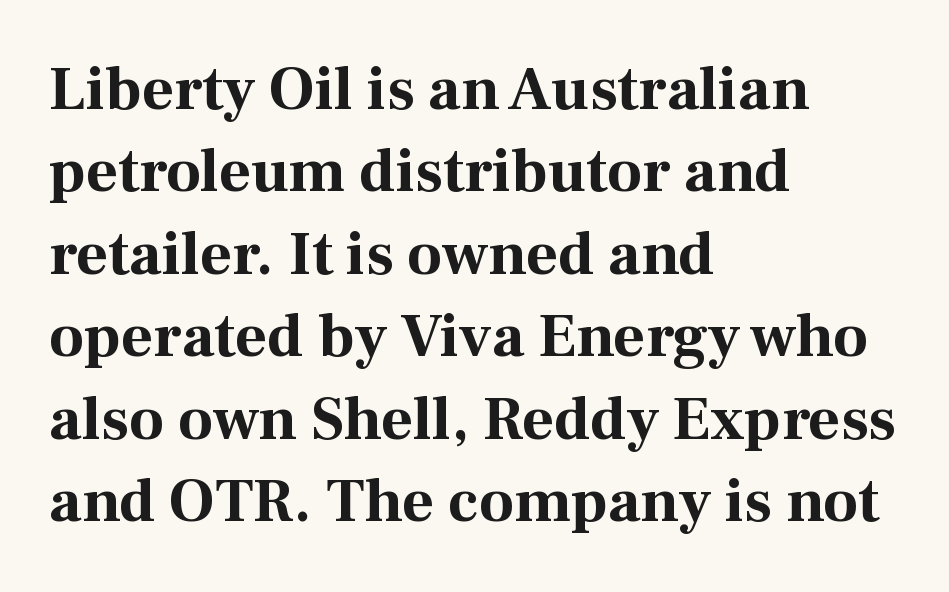
The image shows 62 px bold serif type, upright; set left-aligned, normal line spacing (1.33x), normal letter spacing, not underlined; medium stroke contrast and a medium x-height.
